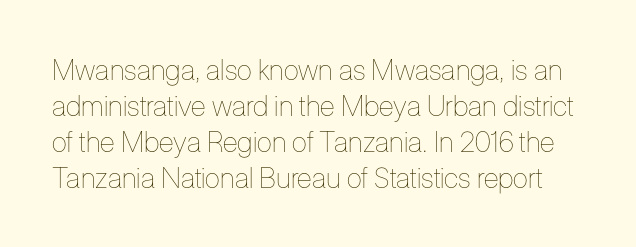
The letters advance in unequal steps, a hallmark of proportional type. If you measured baseline to baseline, you'd find a middling distance. Each stroke keeps to a modest, everyday thickness or less. Anything drawn beneath the words? Only blank space. This sample uses plain, unmodified letter spacing.
